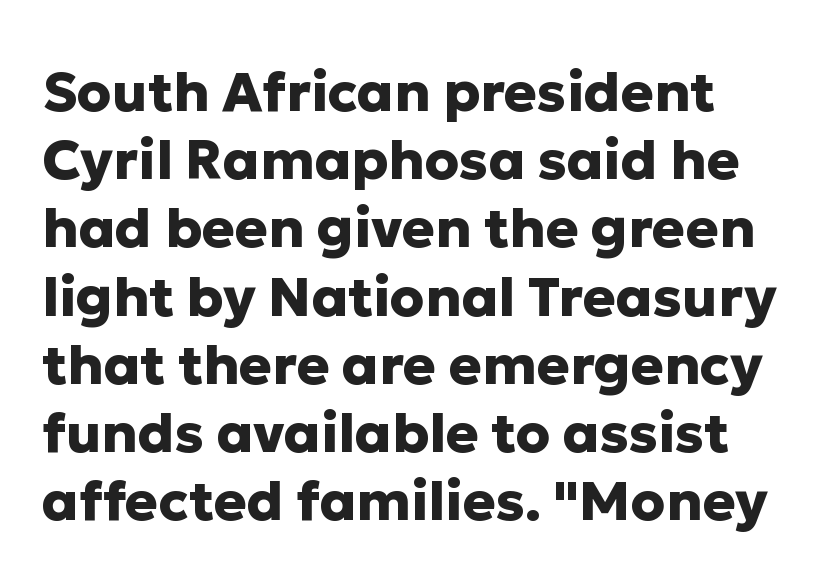
The image shows 55 px heavy sans-serif type, upright; set line spacing 1.24x, normal letter spacing, not underlined; low stroke contrast and a medium x-height.
